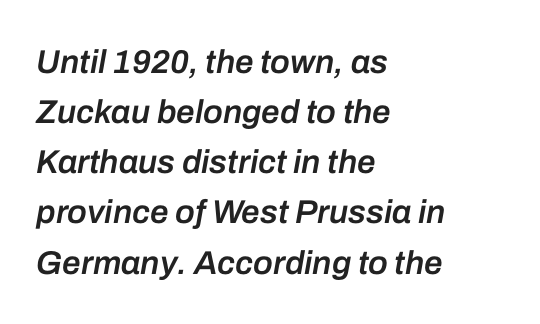
The specimen reads as italic at a glance. Is this a fixed-width face? No — the glyphs have proportional, varying widths. Notice how the passage keeps a crisp vertical edge on the left only. A bit beefed up — I'd call it semibold rather than bold.
